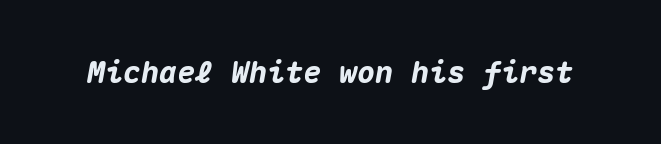
The image shows 30 px heavy type, italic (leaning right), monospaced; set normal letter spacing, not underlined; medium stroke contrast and a medium x-height.
